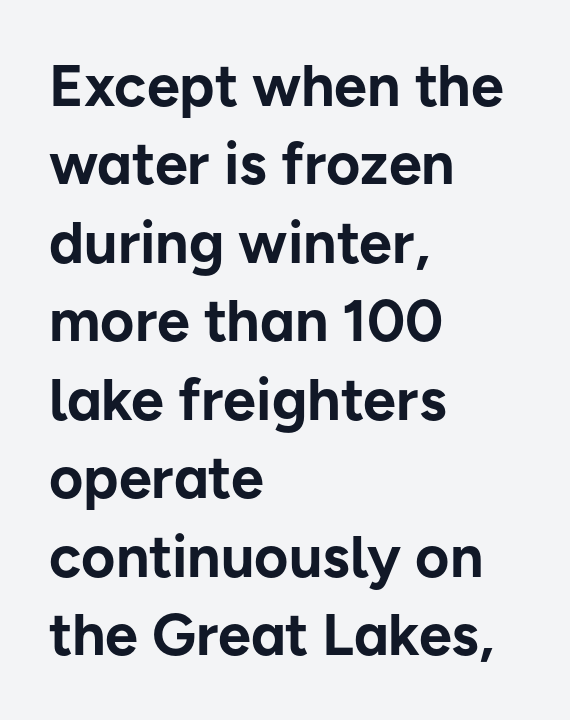
{"serif": "no", "italic": "no", "bold": "yes", "weight": "bold", "width": "normal", "stroke_contrast": "low", "x_height": "medium", "monospaced": "no", "underline": "no", "align": "left", "line_spacing": "normal", "line_spacing_ratio": 1.33, "letter_spacing": "normal", "letter_spacing_em": 0.0, "glyph_px": 59}
